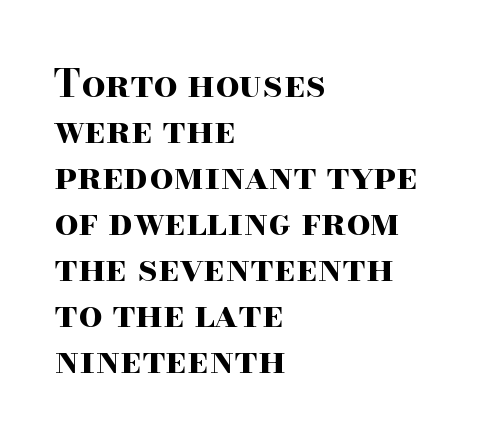
Q: Is the text bold? A: Yes.
Q: Is the text italic (slanted)? A: No, it is upright.
Q: Is the typeface a serif or a sans-serif typeface? A: Serif.
Q: Is the text underlined? A: No.
Q: How is the paragraph aligned? A: Left-aligned.
Q: Is the spacing between letters normal or unusually wide? A: Normal.
Q: Width (condensed, normal, or wide)? A: Wide.
Q: Stroke contrast? A: High.
Q: x-height? A: Small.
Q: Monospaced? A: No.
